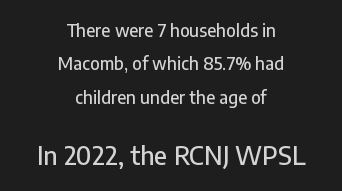
Each new line begins a long way beneath the previous one. Every stem runs plumb, perpendicular to the baseline. Typeset on center — no edge is straight. Spacing between characters is what you'd get straight out of the box. Is the lower block the larger one? Yes — the lower block carries the bigger type.
